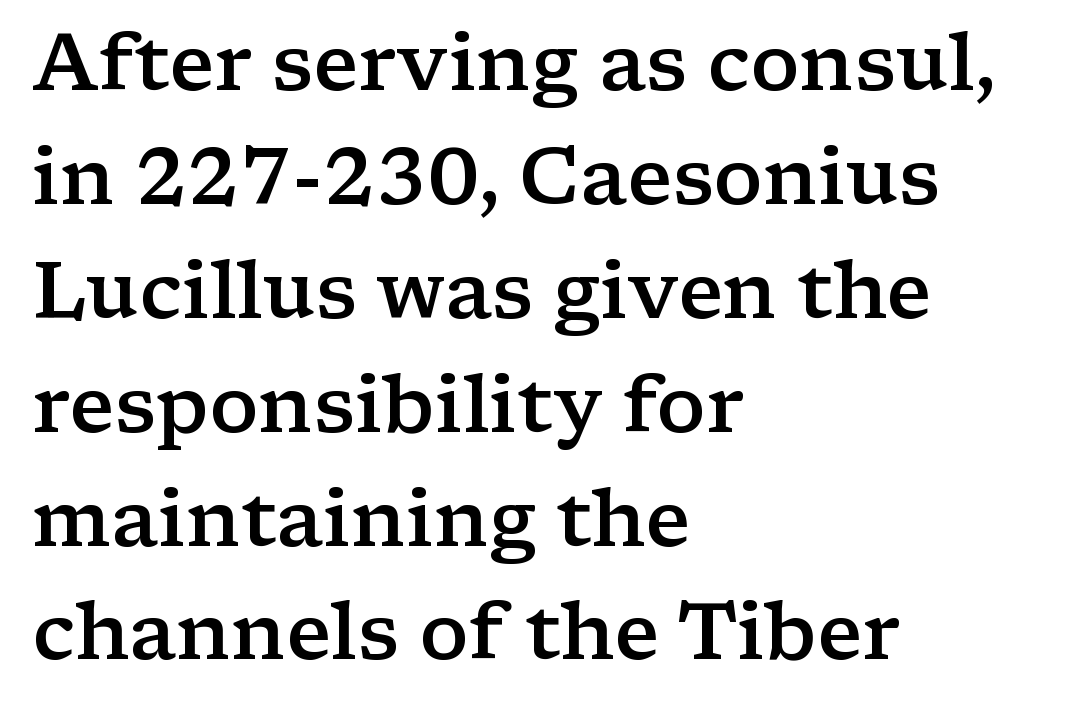
The image shows 78 px semibold, wide serif type, upright; set left-aligned, normal line spacing (1.46x), normal letter spacing, not underlined; low stroke contrast and a medium x-height.
